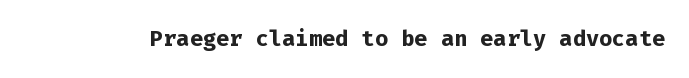
Short note: letters normally spaced. Words float on clear page, feet unadorned. The letters stand upright; this is a roman face. Heavy, bold letterforms.
